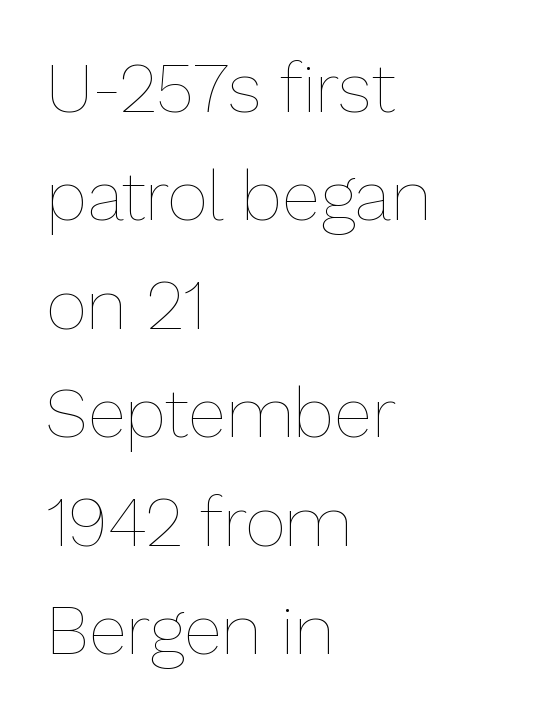
Q: Is the text bold? A: No.
Q: Is the text italic (slanted)? A: No, it is upright.
Q: Is the text underlined? A: No.
Q: How is the paragraph aligned? A: Left-aligned.
Q: Is the spacing between letters normal or unusually wide? A: Normal.
Q: Is the spacing between lines tight, normal or loose? A: Normal.
Q: Width (condensed, normal, or wide)? A: Normal.
Q: Stroke contrast? A: Low.
Q: x-height? A: Medium.
Q: Monospaced? A: No.
